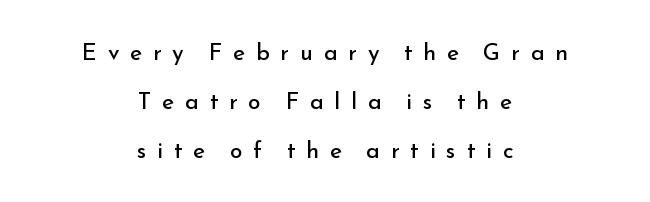
Q: Is the text bold? A: No.
Q: Is the text italic (slanted)? A: No, it is upright.
Q: Is the text underlined? A: No.
Q: How is the paragraph aligned? A: Centered.
Q: Is the spacing between letters normal or unusually wide? A: Unusually wide.
Q: Is the spacing between lines tight, normal or loose? A: Loose.
